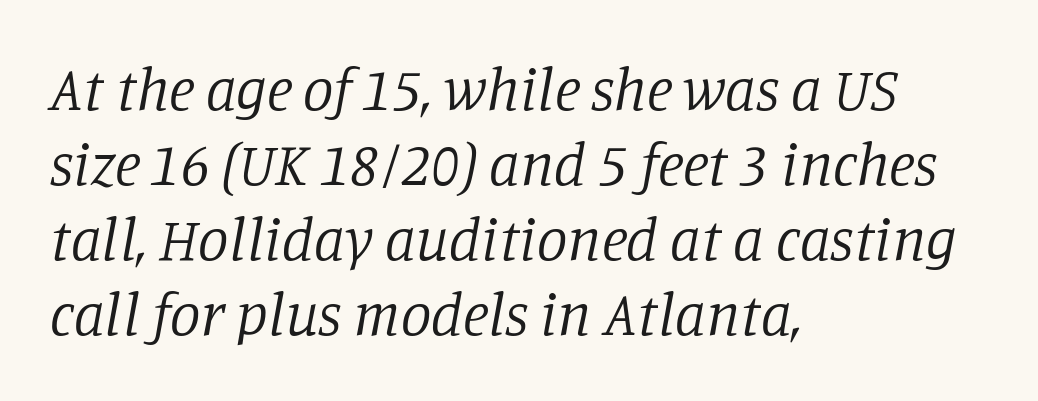
{"serif": "yes", "italic": "yes", "lean": "right", "slant_degrees": 11, "bold": "no", "weight": "regular", "width": "normal", "stroke_contrast": "low", "x_height": "large", "monospaced": "no", "underline": "no", "align": "left", "line_spacing_ratio": 1.23, "letter_spacing": "normal", "letter_spacing_em": 0.0, "glyph_px": 61}
